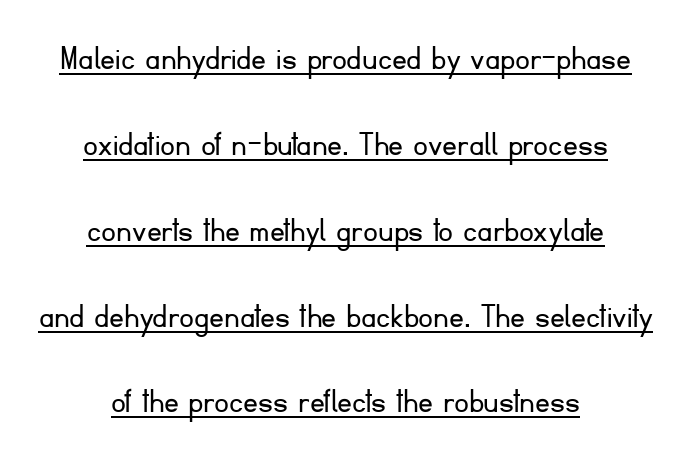
{"serif": "no", "italic": "no", "bold": "no", "weight": "light", "width": "normal", "stroke_contrast": "low", "x_height": "small", "monospaced": "no", "underline": "yes", "align": "center", "line_spacing": "loose", "line_spacing_ratio": 2.32, "letter_spacing": "normal", "letter_spacing_em": 0.0, "glyph_px": 37}
